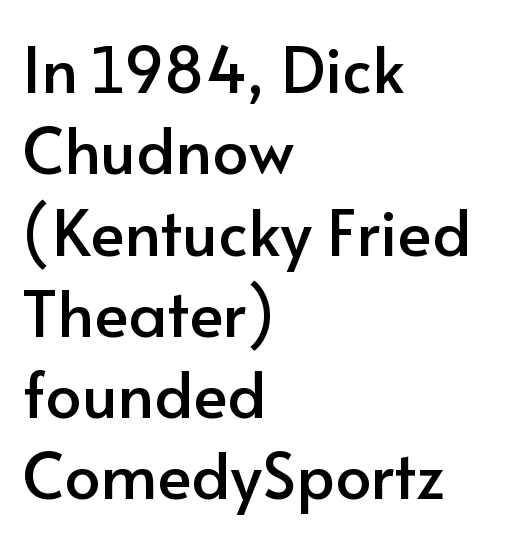
Q: Is the text italic (slanted)? A: No, it is upright.
Q: Is the typeface a serif or a sans-serif typeface? A: Sans-serif.
Q: Is the text underlined? A: No.
Q: How is the paragraph aligned? A: Left-aligned.
Q: Is the spacing between letters normal or unusually wide? A: Normal.
Q: Is the spacing between lines tight, normal or loose? A: Normal.
Q: Width (condensed, normal, or wide)? A: Normal.
Q: Stroke contrast? A: Low.
Q: x-height? A: Small.
Q: Monospaced? A: No.
